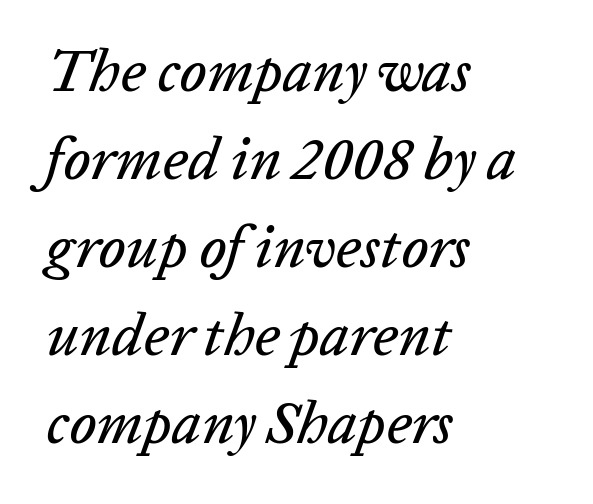
This sample has the flowing, uneven cadence of proportional lettering. These lines keep a tight, regular rhythm from letter to letter. Does the copy run flush right? No — it runs flush left. Decoration check: the copy has no underline. Looking at the ascenders, they clearly lean.
